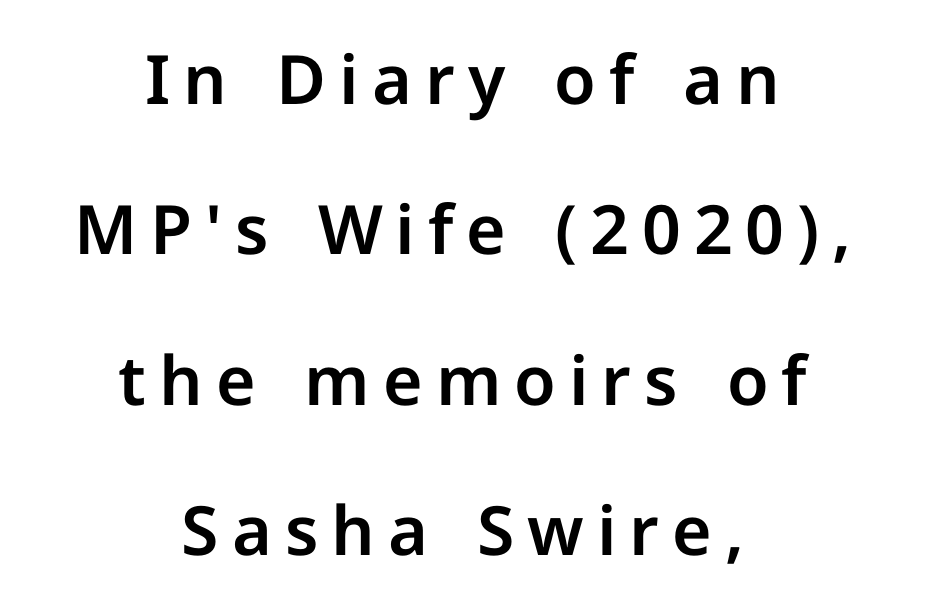
{"serif": "no", "italic": "no", "width": "normal", "stroke_contrast": "low", "x_height": "medium", "monospaced": "no", "underline": "no", "align": "center", "line_spacing": "loose", "line_spacing_ratio": 2.21, "glyph_px": 68}
